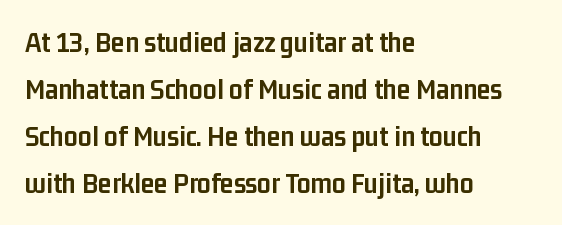
Q: Is the text bold? A: Yes.
Q: Is the text italic (slanted)? A: No, it is upright.
Q: Is the typeface a serif or a sans-serif typeface? A: Sans-serif.
Q: Is the text underlined? A: No.
Q: How is the paragraph aligned? A: Left-aligned.
Q: Is the spacing between letters normal or unusually wide? A: Normal.
Q: Is the spacing between lines tight, normal or loose? A: Normal.
Q: Width (condensed, normal, or wide)? A: Condensed.
Q: Stroke contrast? A: Low.
Q: x-height? A: Medium.
Q: Monospaced? A: No.
